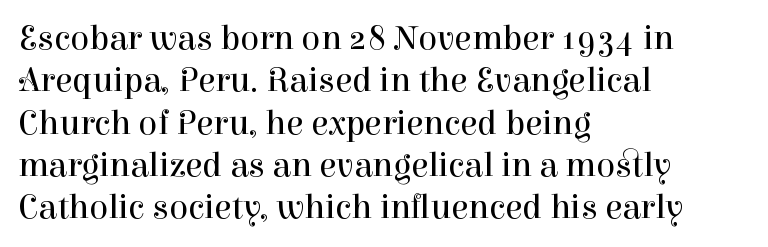
Q: Is the text bold? A: No.
Q: Is the text italic (slanted)? A: No, it is upright.
Q: Is the typeface a serif or a sans-serif typeface? A: Serif.
Q: Is the text underlined? A: No.
Q: How is the paragraph aligned? A: Left-aligned.
Q: Is the spacing between letters normal or unusually wide? A: Normal.
Q: Width (condensed, normal, or wide)? A: Normal.
Q: Stroke contrast? A: High.
Q: x-height? A: Medium.
Q: Monospaced? A: No.
